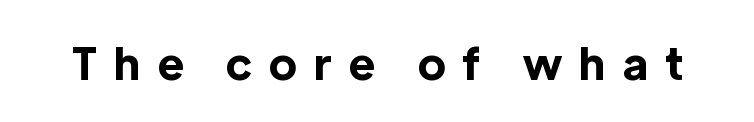
The image shows 44 px bold sans-serif type, upright; set unusually wide letter spacing (+0.4 em), not underlined; a medium x-height.
